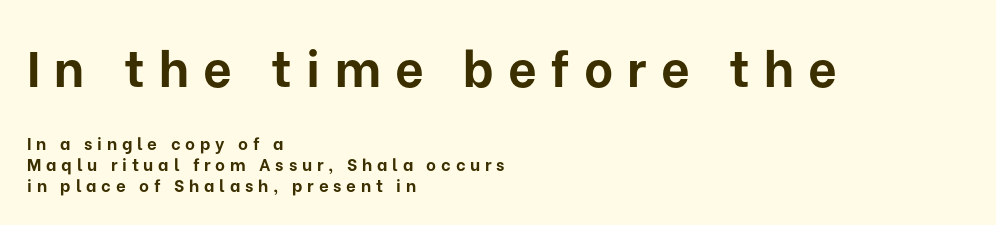
{"serif": "no", "italic": "no", "bold": "yes", "weight": "bold", "width": "normal", "stroke_contrast": "low", "x_height": "medium", "monospaced": "no", "underline": "no", "align": "left", "line_spacing_ratio": 1.24, "letter_spacing": "wide", "letter_spacing_em": 0.28, "larger_block": "first", "size_ratio": 2.94, "glyph_px": 50}
